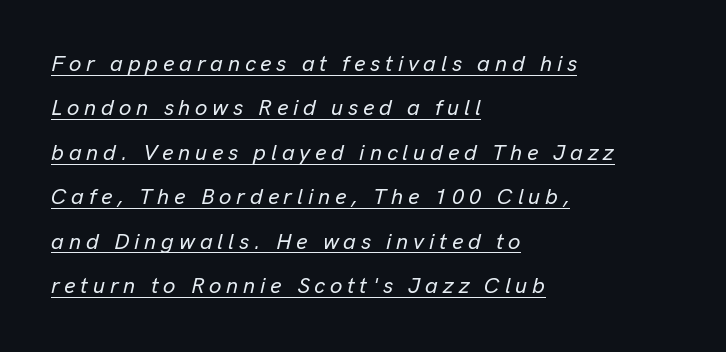
These lines stack with their left ends in a neat column. The glyphs look as if they've been sheared to an angle. Is there much room between lines? Yes — plenty of vertical air separates them. The glyphs are accompanied by a horizontal stroke just below them. How are the letters spaced? Widely, with obvious added tracking.
